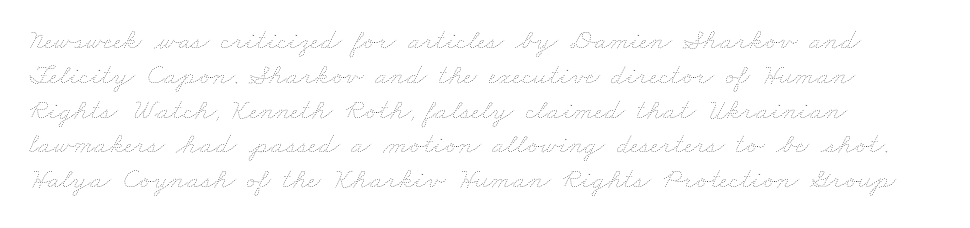
The image shows 29 px thin, wide type; set left-aligned, line spacing 1.2x, normal letter spacing, not underlined; low stroke contrast and a small x-height.
